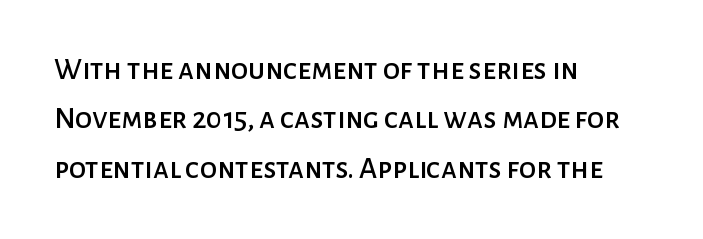
The specimen omits any rule beneath the text block's lines. Letterform terminals end flat and unadorned throughout the passage. Looks like regular typesetting: each glyph gets only the width it needs. How are the letters spaced? Ordinarily, with no added tracking. Line beginnings align vertically; line endings do not.
